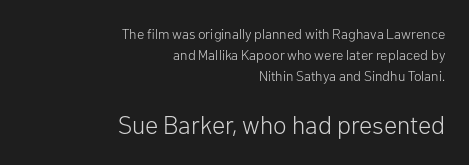
The image shows 25 px text type, upright; set right-aligned, normal line spacing (1.51x), normal letter spacing, not underlined; the second (bottom) block is 1.79x larger.
